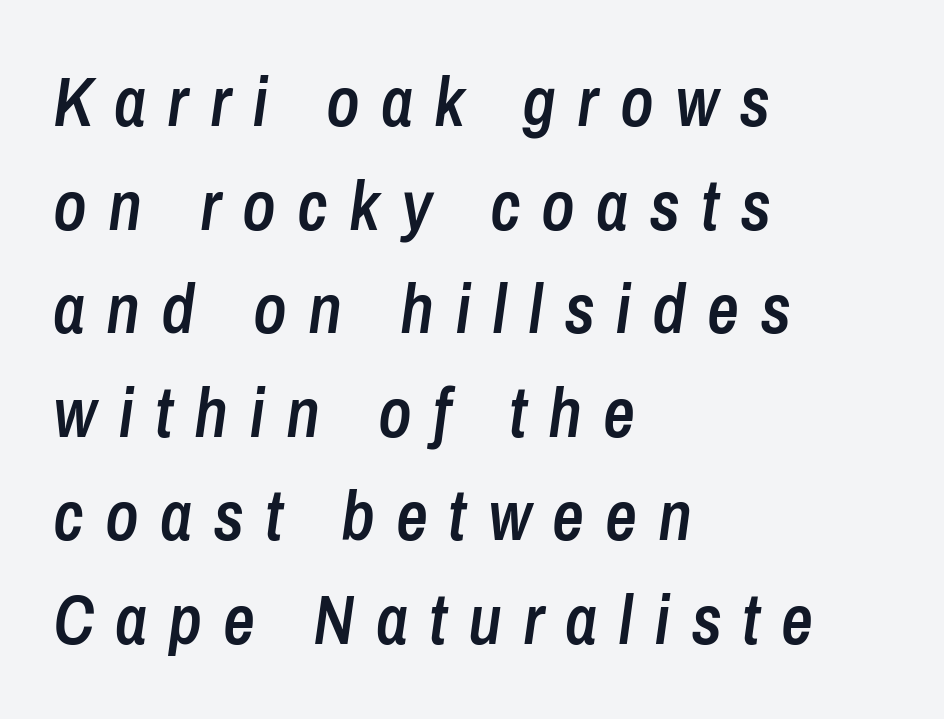
Q: Is the text bold? A: Semi-bold.
Q: Is the text italic (slanted)? A: Yes, it leans right by about 8 degrees.
Q: Is the text underlined? A: No.
Q: How is the paragraph aligned? A: Left-aligned.
Q: Is the spacing between letters normal or unusually wide? A: Unusually wide.
Q: Is the spacing between lines tight, normal or loose? A: Normal.
Q: Width (condensed, normal, or wide)? A: Condensed.
Q: Stroke contrast? A: Low.
Q: x-height? A: Medium.
Q: Monospaced? A: No.
